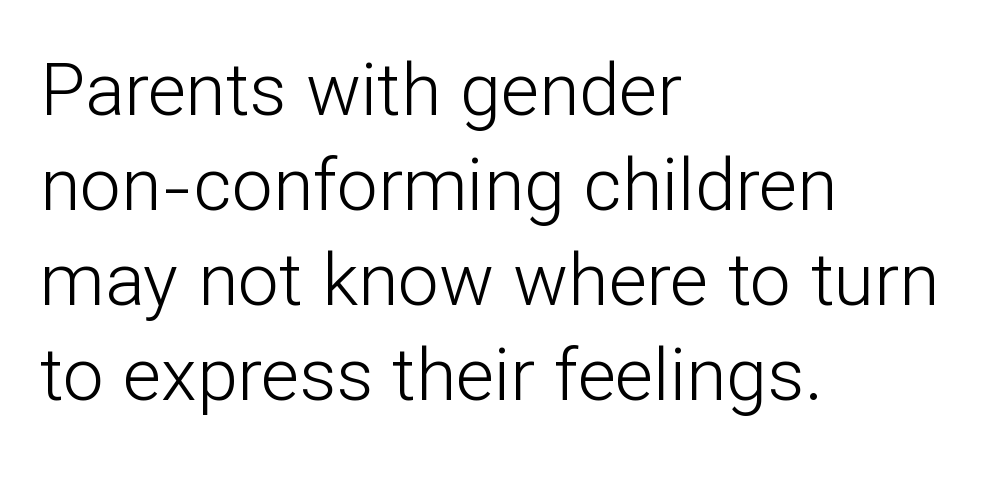
Italic: no, the glyphs are upright roman. Rows of type keep a routine distance in the vertical direction. The compositor pushed each line to the left boundary. Does extra space separate the letters? No, they use regular spacing. No chunkiness to these letters — they're not bold.
